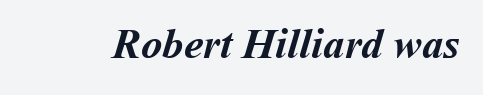
Q: Is the text bold? A: Yes.
Q: Is the text underlined? A: No.
Q: Is the spacing between letters normal or unusually wide? A: Normal.
Q: Width (condensed, normal, or wide)? A: Normal.
Q: Stroke contrast? A: Medium.
Q: x-height? A: Medium.
Q: Monospaced? A: No.
